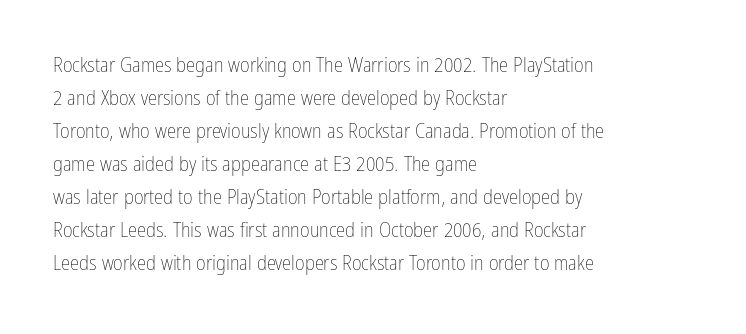
The image shows 21 px text type, upright; set left-aligned, normal line spacing (1.57x), normal letter spacing, not underlined.
